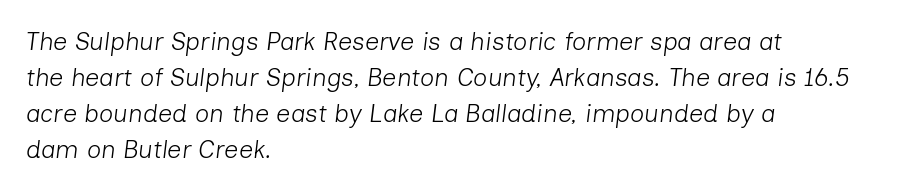
{"italic": "yes", "lean": "right", "slant_degrees": 7, "bold": "no", "underline": "no", "align": "left", "line_spacing": "normal", "line_spacing_ratio": 1.44, "letter_spacing": "normal", "letter_spacing_em": 0.0, "glyph_px": 25}
